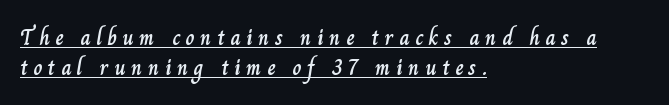
{"underline": "yes", "align": "left", "line_spacing": "normal", "line_spacing_ratio": 1.36, "letter_spacing": "wide", "letter_spacing_em": 0.25, "glyph_px": 22}
